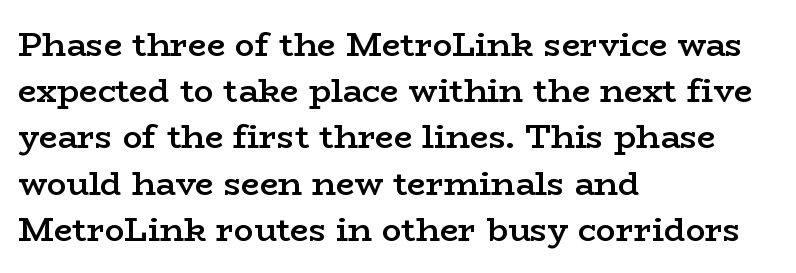
The image shows 33 px semibold, wide serif type, upright; set left-aligned, normal line spacing (1.4x), normal letter spacing, not underlined; low stroke contrast and a medium x-height.
